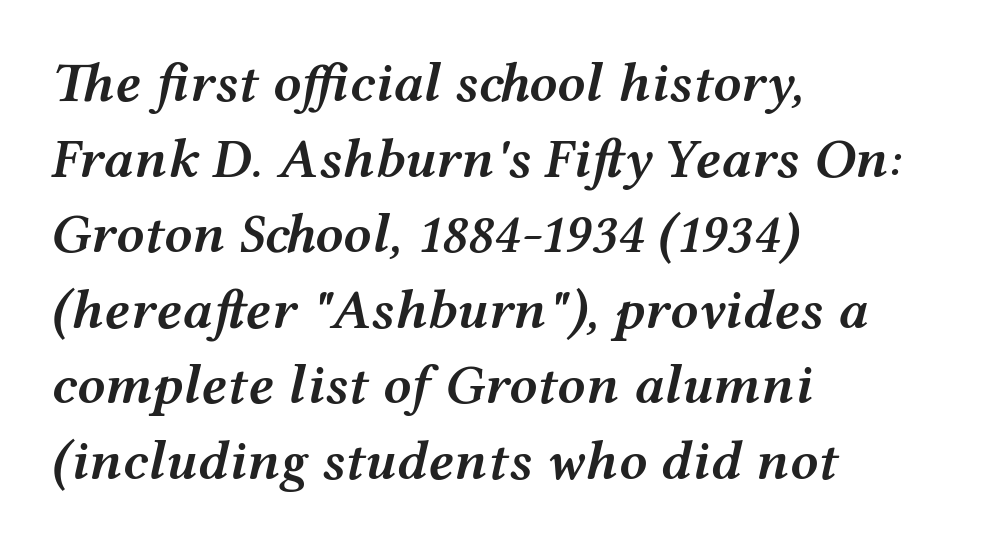
Q: Is the text bold? A: Semi-bold.
Q: Is the text italic (slanted)? A: Yes, it leans right by about 12 degrees.
Q: Is the text underlined? A: No.
Q: How is the paragraph aligned? A: Left-aligned.
Q: Is the spacing between letters normal or unusually wide? A: Normal.
Q: Is the spacing between lines tight, normal or loose? A: Normal.
Q: Width (condensed, normal, or wide)? A: Wide.
Q: Stroke contrast? A: Medium.
Q: x-height? A: Medium.
Q: Monospaced? A: No.
